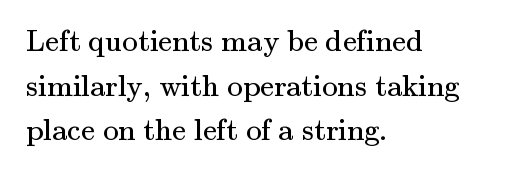
{"serif": "yes", "italic": "no", "bold": "no", "weight": "regular", "width": "normal", "stroke_contrast": "medium", "x_height": "small", "monospaced": "no", "underline": "no", "align": "left", "line_spacing": "normal", "line_spacing_ratio": 1.44, "letter_spacing": "normal", "letter_spacing_em": 0.0, "glyph_px": 31}
